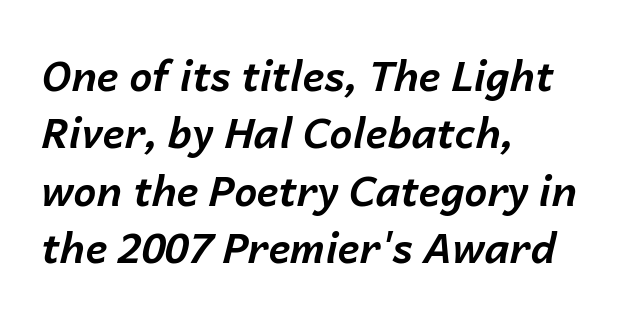
{"italic": "yes", "lean": "right", "slant_degrees": 14, "bold": "yes", "weight": "bold", "width": "normal", "stroke_contrast": "low", "x_height": "medium", "monospaced": "no", "underline": "no", "align": "left", "line_spacing": "normal", "line_spacing_ratio": 1.4, "letter_spacing": "normal", "letter_spacing_em": 0.0, "glyph_px": 41}
